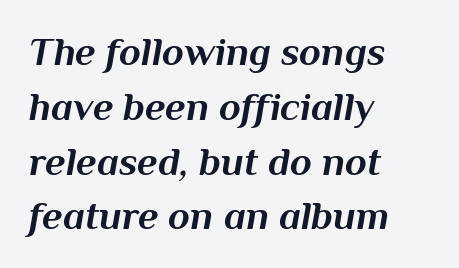
Q: Is the text bold? A: Yes.
Q: Is the text italic (slanted)? A: Yes, it leans right by about 10 degrees.
Q: Is the text underlined? A: No.
Q: How is the paragraph aligned? A: Left-aligned.
Q: Is the spacing between letters normal or unusually wide? A: Normal.
Q: Is the spacing between lines tight, normal or loose? A: Normal.
Q: Width (condensed, normal, or wide)? A: Normal.
Q: Stroke contrast? A: Medium.
Q: x-height? A: Medium.
Q: Monospaced? A: No.
